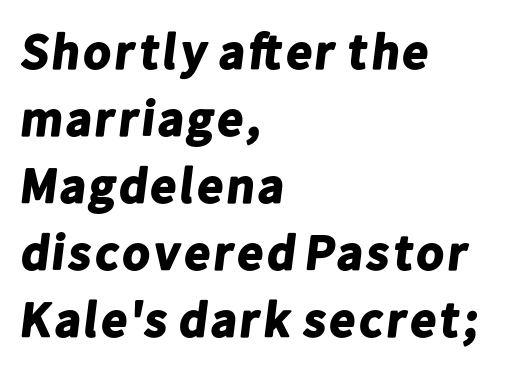
{"serif": "no", "bold": "yes", "weight": "bold", "width": "normal", "stroke_contrast": "low", "x_height": "medium", "monospaced": "no", "underline": "no", "align": "left", "line_spacing": "normal", "line_spacing_ratio": 1.34, "letter_spacing": "normal", "letter_spacing_em": 0.0, "glyph_px": 50}
